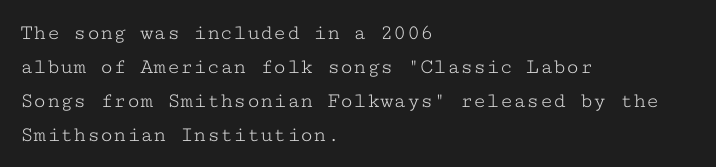
The image shows 22 px text type, upright; set left-aligned, normal line spacing (1.54x), normal letter spacing, not underlined.
